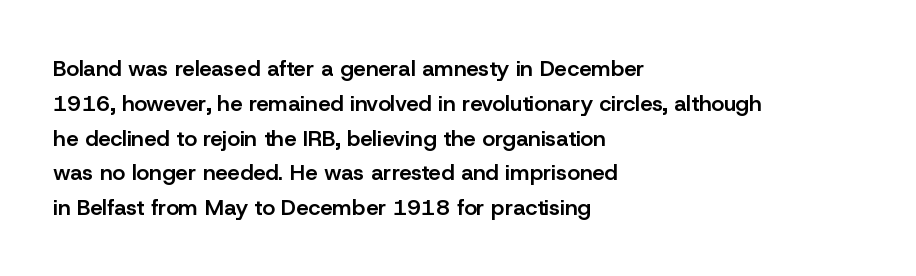
Firm but not heavy-handed strokes: this text is semibold. The specimen omits any rule beneath the text block's lines. Ordinary non-slanted type is in use. Each new line begins a customary step beneath the previous one. The line texture is even and compact thanks to regular tracking.
